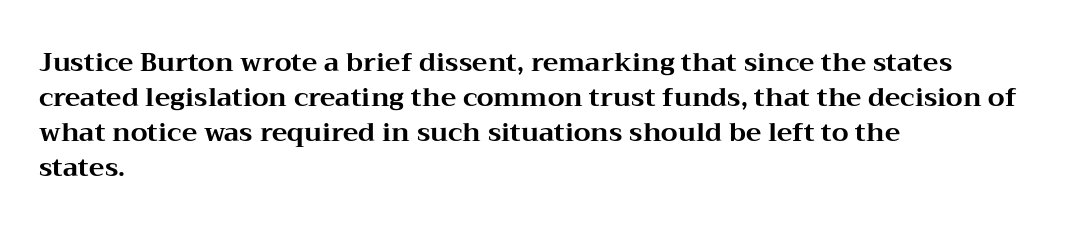
The baseline area is clear. The lines in this sample share a left origin and differ only in where they stop. The type is set solid horizontally, with unmodified tracking. Compared with typical paragraphs, the rows here are spaced about the same. Thick stems and heavy bowls — unmistakably bold. Ascenders rise straight up at ninety degrees.
